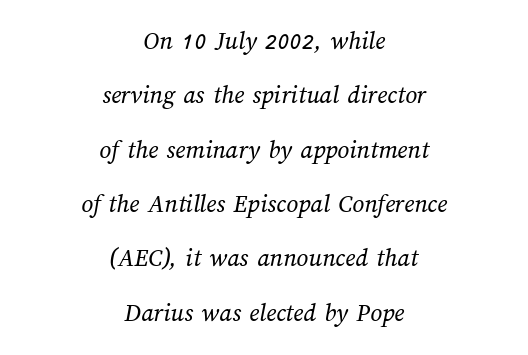
Q: Is the text bold? A: No.
Q: Is the text underlined? A: No.
Q: How is the paragraph aligned? A: Centered.
Q: Is the spacing between letters normal or unusually wide? A: Normal.
Q: Is the spacing between lines tight, normal or loose? A: Loose.
